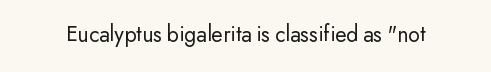
The type is set solid horizontally, with unmodified tracking. Words float on clear page, feet unadorned. A quiet, ordinary-to-light weight characterises the typeface. The type sits square on the baseline with zero lean.
